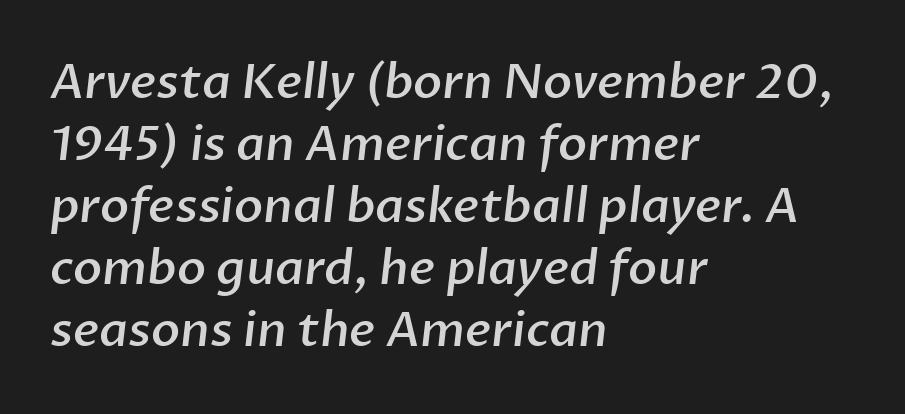
{"serif": "no", "bold": "semi", "weight": "semibold", "width": "normal", "stroke_contrast": "low", "x_height": "medium", "monospaced": "no", "underline": "no", "align": "left", "line_spacing": "normal", "line_spacing_ratio": 1.29, "letter_spacing": "normal", "letter_spacing_em": 0.0, "glyph_px": 48}
